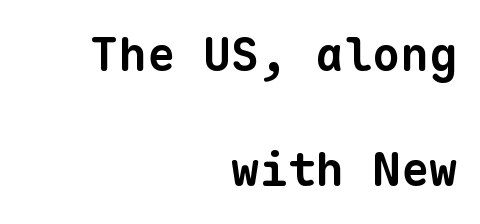
Q: Is the text bold? A: Yes.
Q: Is the typeface a serif or a sans-serif typeface? A: Sans-serif.
Q: Is the text underlined? A: No.
Q: How is the paragraph aligned? A: Right-aligned.
Q: Is the spacing between letters normal or unusually wide? A: Normal.
Q: Is the spacing between lines tight, normal or loose? A: Loose.
Q: Width (condensed, normal, or wide)? A: Normal.
Q: Stroke contrast? A: Low.
Q: x-height? A: Medium.
Q: Monospaced? A: Yes.
